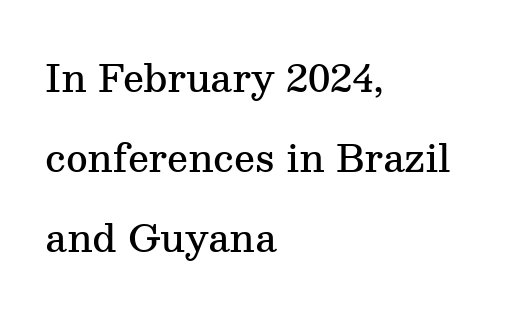
Here the designer chose a conventional face with non-uniform glyph widths. Airy leading. A typesetter would label this face a serif. This sample uses plain, unmodified letter spacing. This is the regular roman posture of the typeface. Every row of glyphs begins at an identical x-position on the left.
